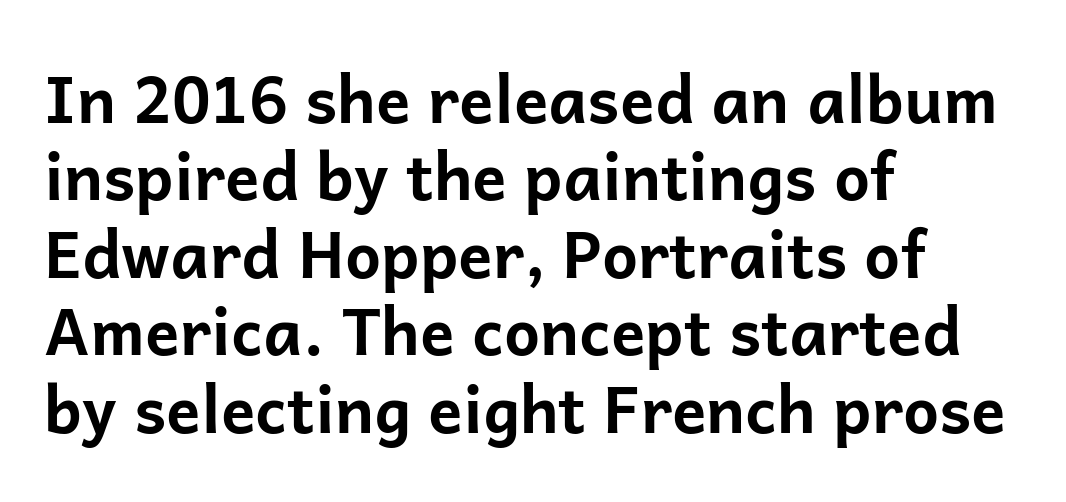
{"serif": "no", "italic": "no", "bold": "yes", "weight": "bold", "width": "normal", "stroke_contrast": "low", "x_height": "medium", "monospaced": "no", "underline": "no", "align": "left", "line_spacing_ratio": 1.21, "letter_spacing": "normal", "letter_spacing_em": 0.0, "glyph_px": 64}
